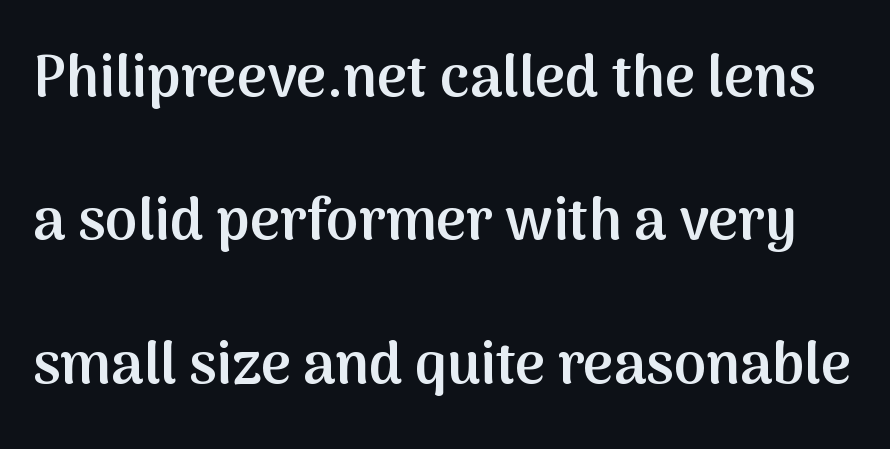
The image shows 58 px semibold sans-serif type, upright; set loose line spacing (2.47x), normal letter spacing, not underlined; medium stroke contrast and a medium x-height.
